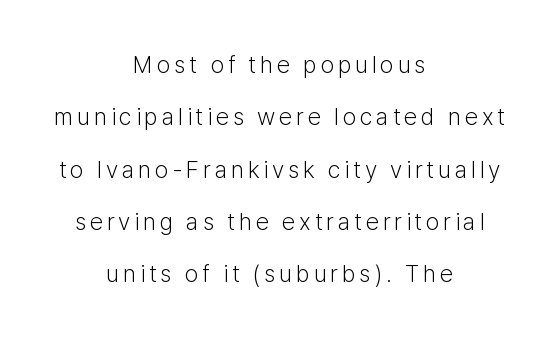
Q: Is the text bold? A: No.
Q: Is the text italic (slanted)? A: No, it is upright.
Q: Is the text underlined? A: No.
Q: How is the paragraph aligned? A: Centered.
Q: Is the spacing between lines tight, normal or loose? A: Loose.
